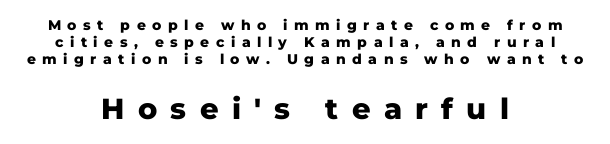
Horizontally, the lines are justified to the midpoint only. Small over large — that's the arrangement of the two blocks here. No italicization has been applied; the sample stays upright. This sample uses expanded letter spacing, leaving extra air between glyphs. The gap between lines stays unmarked. The characters look thick and weighty, a clear bold.
